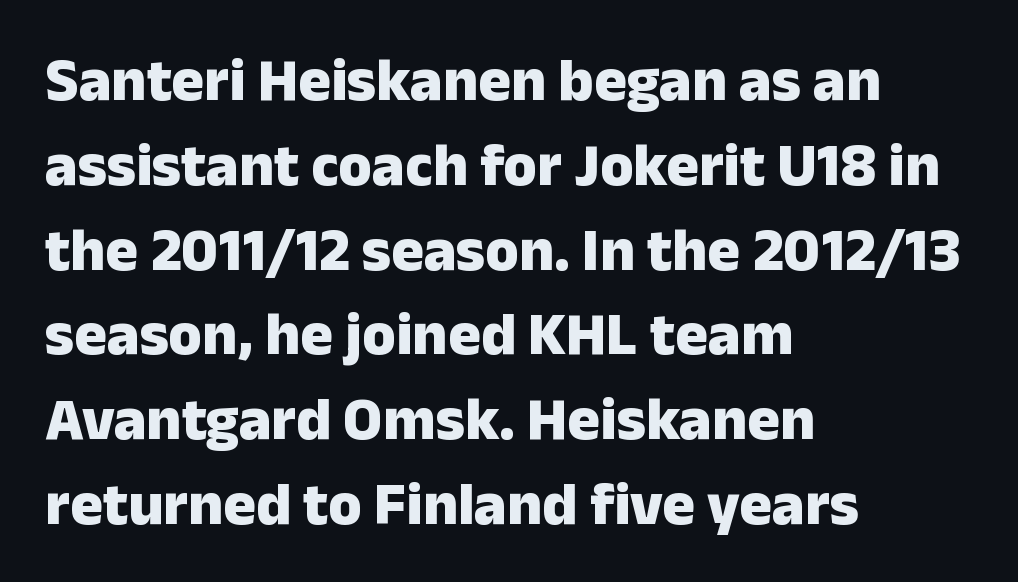
{"serif": "no", "italic": "no", "bold": "yes", "weight": "heavy", "width": "normal", "stroke_contrast": "low", "x_height": "medium", "monospaced": "no", "underline": "no", "align": "left", "line_spacing": "normal", "line_spacing_ratio": 1.39, "letter_spacing": "normal", "letter_spacing_em": 0.0, "glyph_px": 61}
